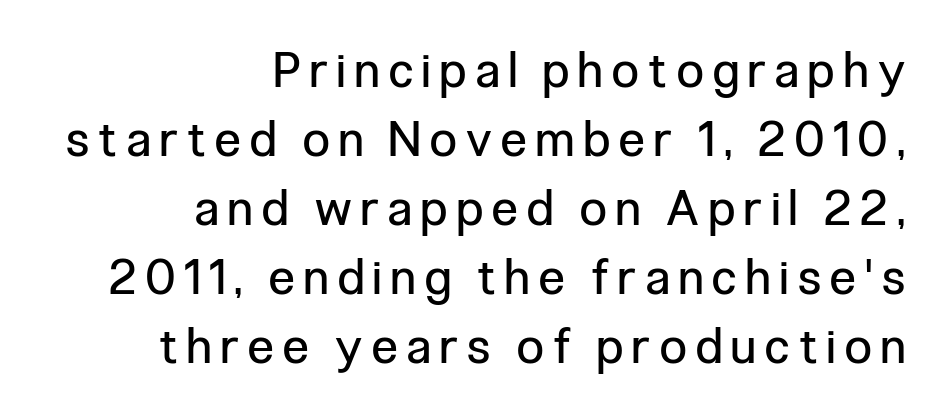
Q: Is the text bold? A: No.
Q: Is the text italic (slanted)? A: No, it is upright.
Q: Is the typeface a serif or a sans-serif typeface? A: Sans-serif.
Q: Is the text underlined? A: No.
Q: How is the paragraph aligned? A: Right-aligned.
Q: Is the spacing between letters normal or unusually wide? A: Unusually wide.
Q: Is the spacing between lines tight, normal or loose? A: Normal.
Q: Width (condensed, normal, or wide)? A: Condensed.
Q: Stroke contrast? A: Low.
Q: x-height? A: Medium.
Q: Monospaced? A: No.
